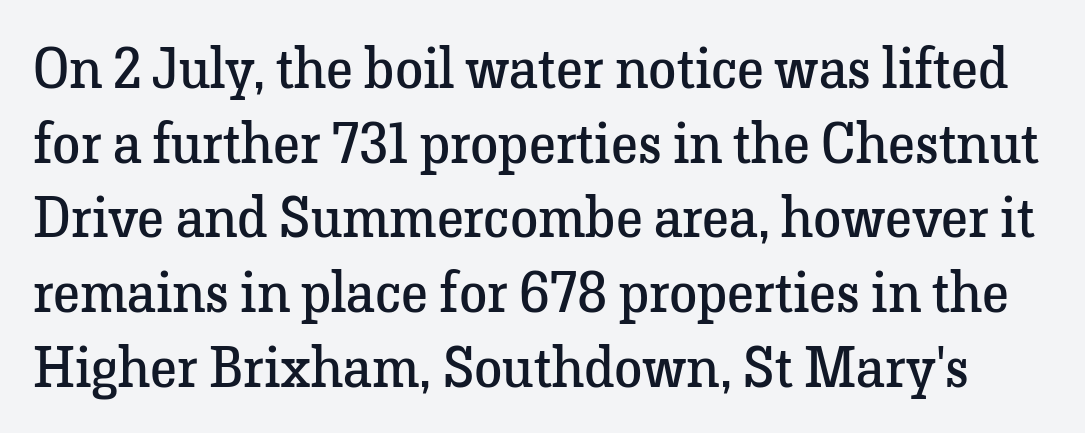
Has an underline been added? It has not. Tracking here is standard; glyphs follow each other at the usual distance. Posture: vertical. Little horizontal feet cap the strokes, marking this as serif type.
